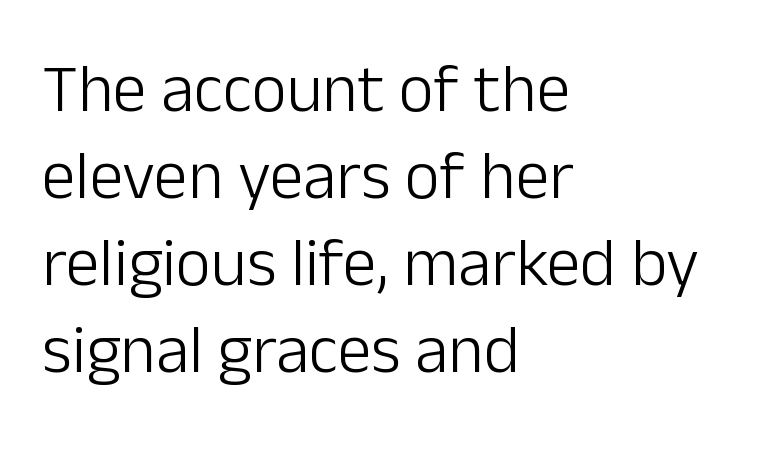
The text block is weighted toward the left margin, trailing off unevenly rightward. The passage shown stacks its lines at a standard gap. No chunkiness to these letters — they're not bold. Check the space under the baseline: it is left empty.
